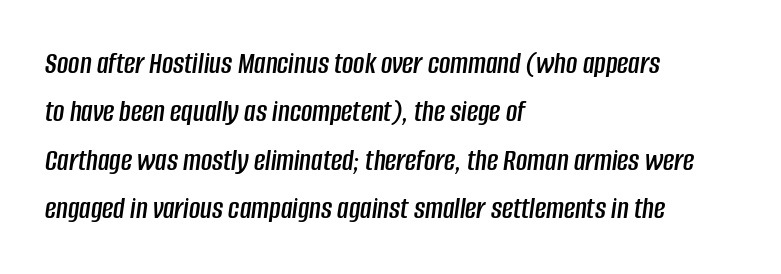
Q: Is the text italic (slanted)? A: Yes, it leans right by about 8 degrees.
Q: Is the text underlined? A: No.
Q: How is the paragraph aligned? A: Left-aligned.
Q: Is the spacing between letters normal or unusually wide? A: Normal.
Q: Is the spacing between lines tight, normal or loose? A: Normal.
Q: Width (condensed, normal, or wide)? A: Condensed.
Q: Stroke contrast? A: Low.
Q: x-height? A: Large.
Q: Monospaced? A: No.
